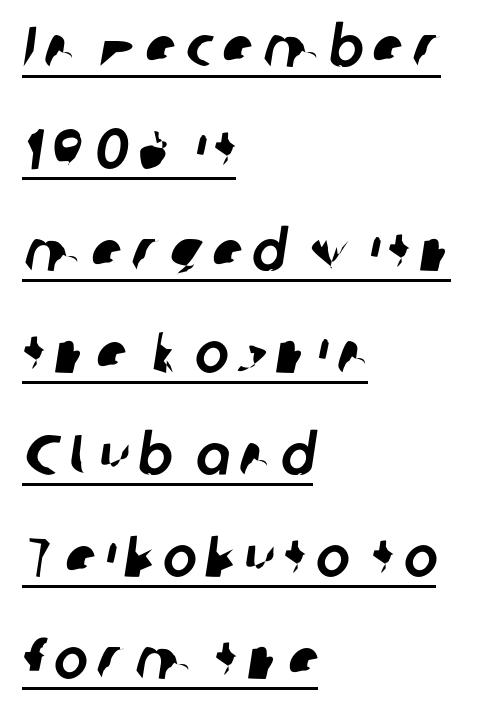
The image shows 57 px sans-serif type; set left-aligned, line spacing 1.79x, underlined; low stroke contrast and a medium x-height.
